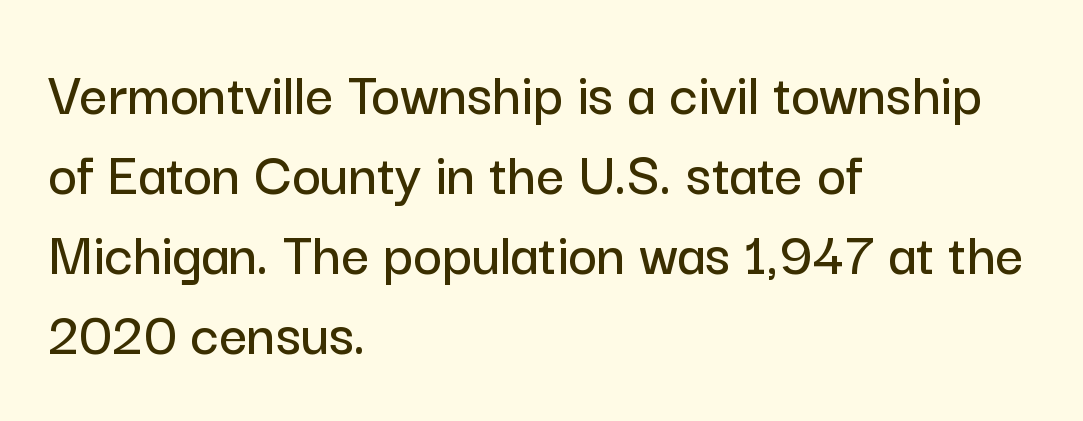
Q: Is the text italic (slanted)? A: No, it is upright.
Q: Is the typeface a serif or a sans-serif typeface? A: Sans-serif.
Q: Is the text underlined? A: No.
Q: How is the paragraph aligned? A: Left-aligned.
Q: Is the spacing between letters normal or unusually wide? A: Normal.
Q: Is the spacing between lines tight, normal or loose? A: Normal.
Q: Width (condensed, normal, or wide)? A: Normal.
Q: Stroke contrast? A: Low.
Q: x-height? A: Medium.
Q: Monospaced? A: No.
